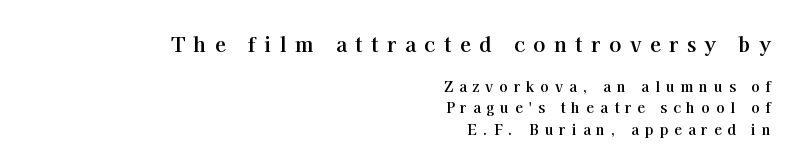
The image shows 20 px bold type, upright; set right-aligned, normal line spacing (1.54x), unusually wide letter spacing (+0.43 em), not underlined; the first (top) block is 1.43x larger.
